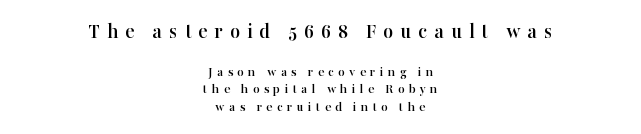
{"italic": "no", "underline": "no", "align": "center", "line_spacing_ratio": 1.24, "letter_spacing": "wide", "letter_spacing_em": 0.31, "larger_block": "first", "size_ratio": 1.57, "glyph_px": 22}
